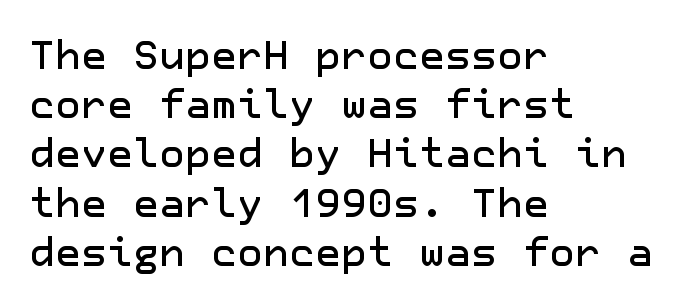
The image shows 40 px sans-serif type, upright; set left-aligned, line spacing 1.23x, normal letter spacing, not underlined; low stroke contrast and a medium x-height.
